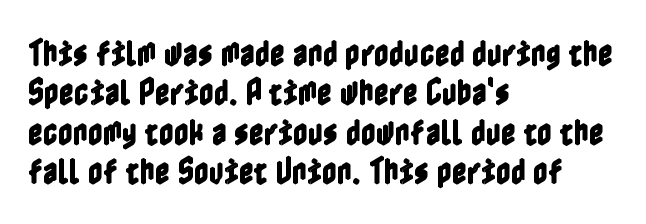
{"italic": "no", "width": "condensed", "x_height": "medium", "underline": "no", "align": "left", "line_spacing": "normal", "line_spacing_ratio": 1.36, "letter_spacing": "normal", "letter_spacing_em": 0.0, "glyph_px": 29}
